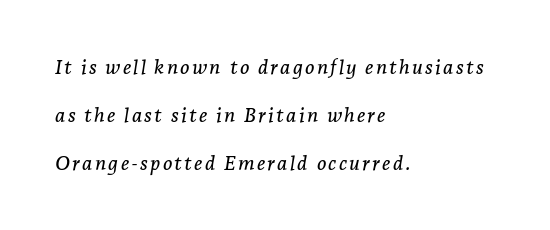
{"italic": "yes", "lean": "right", "slant_degrees": 7, "underline": "no", "align": "left", "line_spacing": "loose", "line_spacing_ratio": 2.4, "glyph_px": 20}
